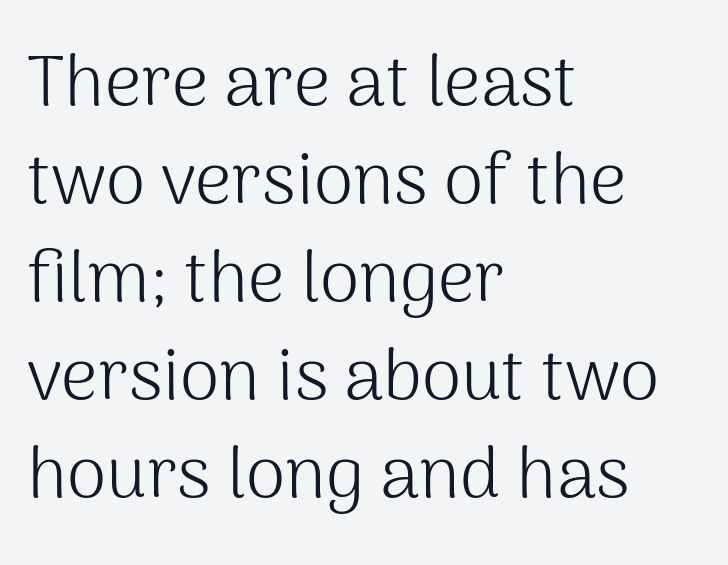
The image shows 72 px light sans-serif type, upright; set left-aligned, normal line spacing (1.36x), normal letter spacing, not underlined; medium stroke contrast and a medium x-height.
